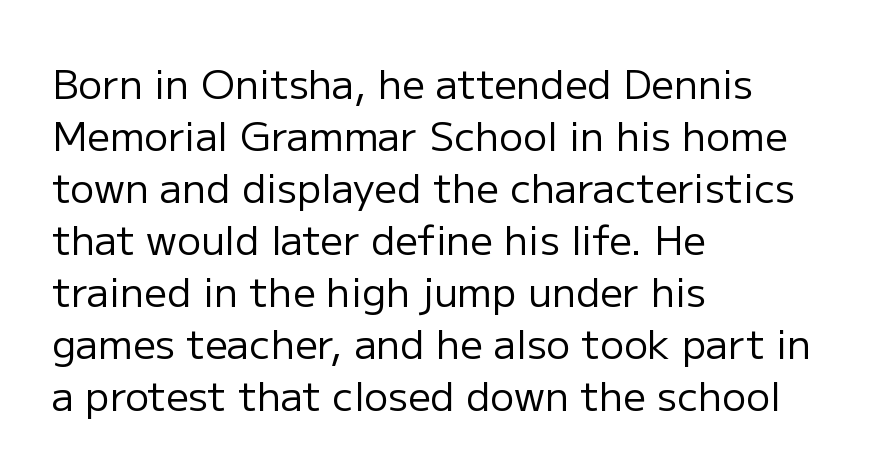
The image shows 40 px regular-weight sans-serif type, upright; set left-aligned, normal line spacing (1.3x), normal letter spacing, not underlined; low stroke contrast and a medium x-height.
